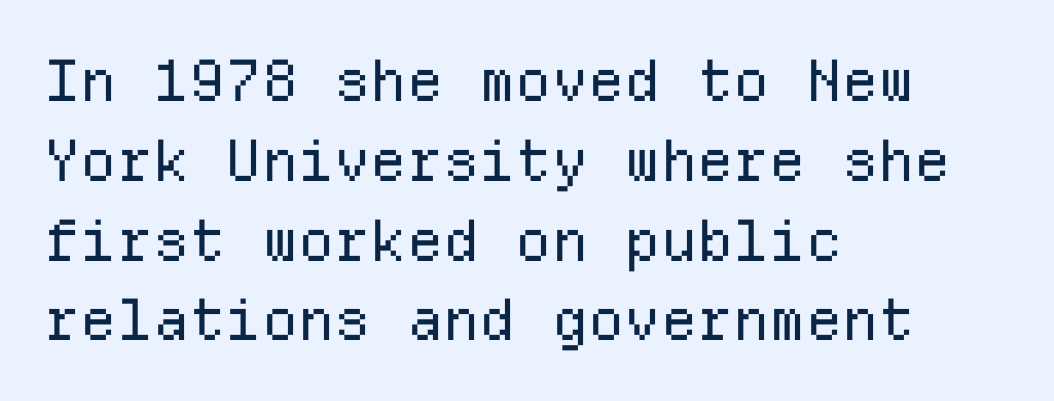
Serif or sans? Sans — the stroke terminals are bare. Ink coverage per letter is moderate at most. Words appear dense and cohesive because spacing is normal. One-word summary of the alignment: left.
